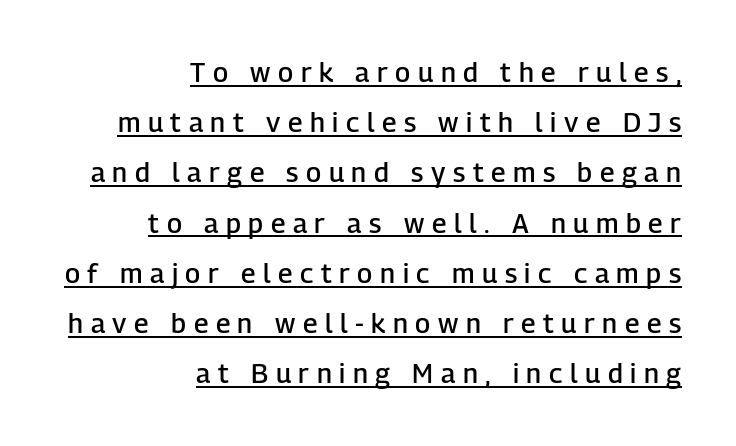
The image shows 27 px text type, upright; set right-aligned, line spacing 1.86x, unusually wide letter spacing (+0.28 em), underlined.
